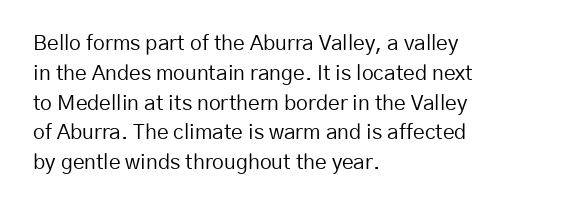
Q: Is the text bold? A: No.
Q: Is the text italic (slanted)? A: No, it is upright.
Q: Is the text underlined? A: No.
Q: How is the paragraph aligned? A: Left-aligned.
Q: Is the spacing between letters normal or unusually wide? A: Normal.
Q: Is the spacing between lines tight, normal or loose? A: Normal.
